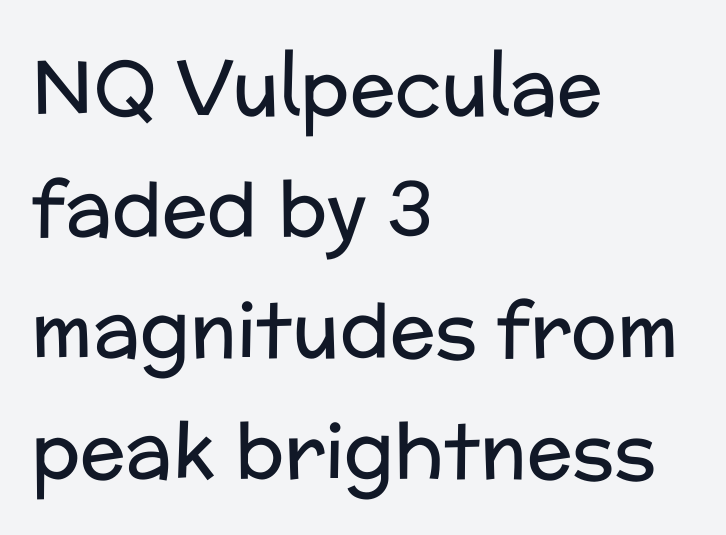
Check under the words: just untouched page. This sample has the flowing, uneven cadence of proportional lettering. Line spacing here is normal. Posture: vertical. Nothing sits at the stroke ends, so this counts as sans-serif. You could call the tracking neutral — neither tight nor loose.
